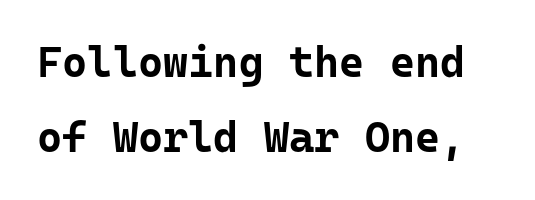
Q: Is the text bold? A: Yes.
Q: Is the text italic (slanted)? A: No, it is upright.
Q: Is the typeface a serif or a sans-serif typeface? A: Sans-serif.
Q: Is the text underlined? A: No.
Q: Is the spacing between letters normal or unusually wide? A: Normal.
Q: Width (condensed, normal, or wide)? A: Normal.
Q: Stroke contrast? A: Low.
Q: x-height? A: Medium.
